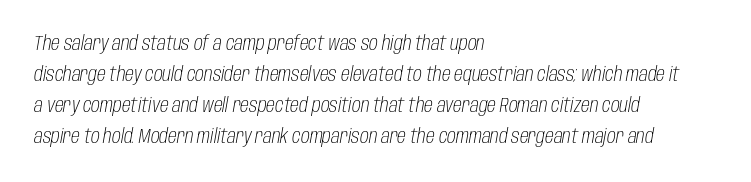
Each row of text sits above clean, open space. This block has exactly the height ordinary leading produces. Students, note that the glyphs here touch the page at normal intervals. Vertical stems look standard width or narrower in stroke. Emphasis-style slanted type is in use. Short and long lines alike share a common starting point at left.
